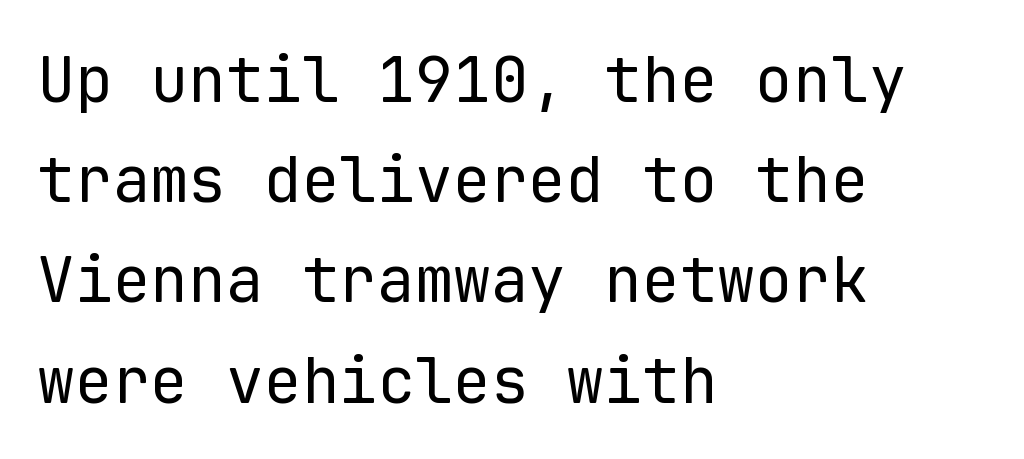
The image shows 63 px regular-weight sans-serif type, upright, monospaced; set left-aligned, normal line spacing (1.59x), normal letter spacing, not underlined; low stroke contrast and a medium x-height.
